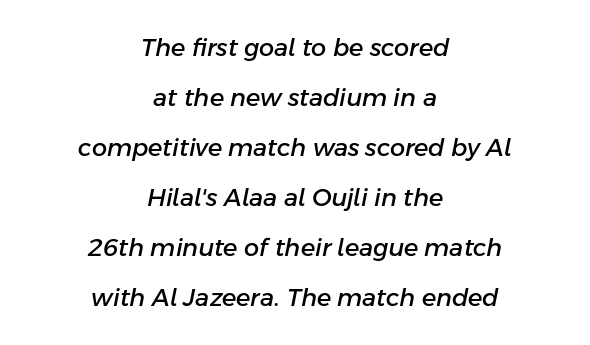
{"italic": "yes", "lean": "right", "slant_degrees": 11, "underline": "no", "align": "center", "line_spacing": "loose", "line_spacing_ratio": 2.08, "letter_spacing": "normal", "letter_spacing_em": 0.0, "glyph_px": 24}
